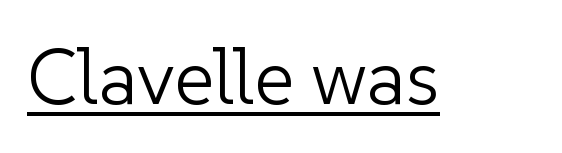
The image shows 78 px light sans-serif type, upright; set normal letter spacing, underlined; low stroke contrast and a medium x-height.
